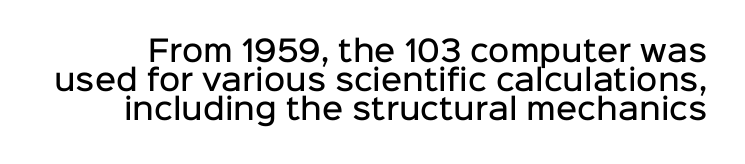
{"serif": "no", "italic": "no", "bold": "semi", "weight": "semibold", "width": "normal", "stroke_contrast": "low", "x_height": "medium", "monospaced": "no", "underline": "no", "line_spacing": "tight", "line_spacing_ratio": 1.0, "letter_spacing": "normal", "letter_spacing_em": 0.0, "glyph_px": 29}
